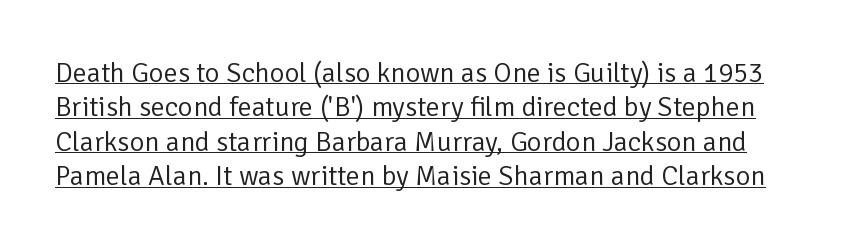
Q: Is the text bold? A: No.
Q: Is the text italic (slanted)? A: No, it is upright.
Q: Is the typeface a serif or a sans-serif typeface? A: Sans-serif.
Q: Is the text underlined? A: Yes.
Q: Is the spacing between letters normal or unusually wide? A: Normal.
Q: Width (condensed, normal, or wide)? A: Normal.
Q: Stroke contrast? A: Low.
Q: x-height? A: Medium.
Q: Monospaced? A: No.
